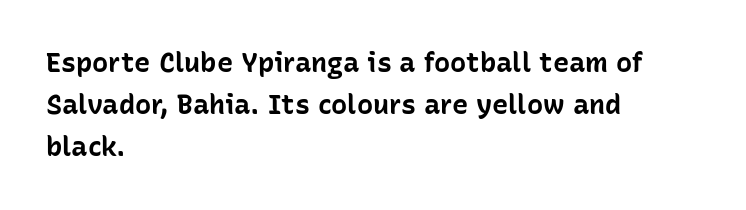
{"italic": "no", "bold": "yes", "underline": "no", "align": "left", "line_spacing": "normal", "line_spacing_ratio": 1.56, "letter_spacing": "normal", "letter_spacing_em": 0.0, "glyph_px": 27}
